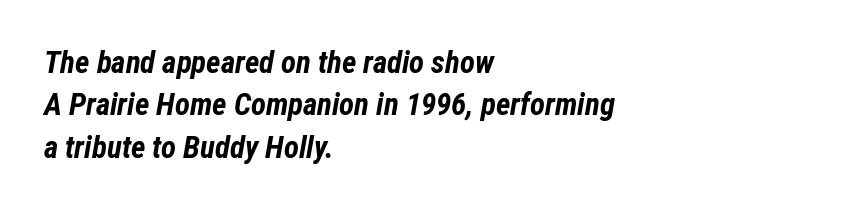
Q: Is the text bold? A: Yes.
Q: Is the text italic (slanted)? A: Yes, it leans right by about 12 degrees.
Q: Is the text underlined? A: No.
Q: How is the paragraph aligned? A: Left-aligned.
Q: Is the spacing between letters normal or unusually wide? A: Normal.
Q: Is the spacing between lines tight, normal or loose? A: Normal.
Q: Width (condensed, normal, or wide)? A: Condensed.
Q: Stroke contrast? A: Low.
Q: x-height? A: Medium.
Q: Monospaced? A: No.
